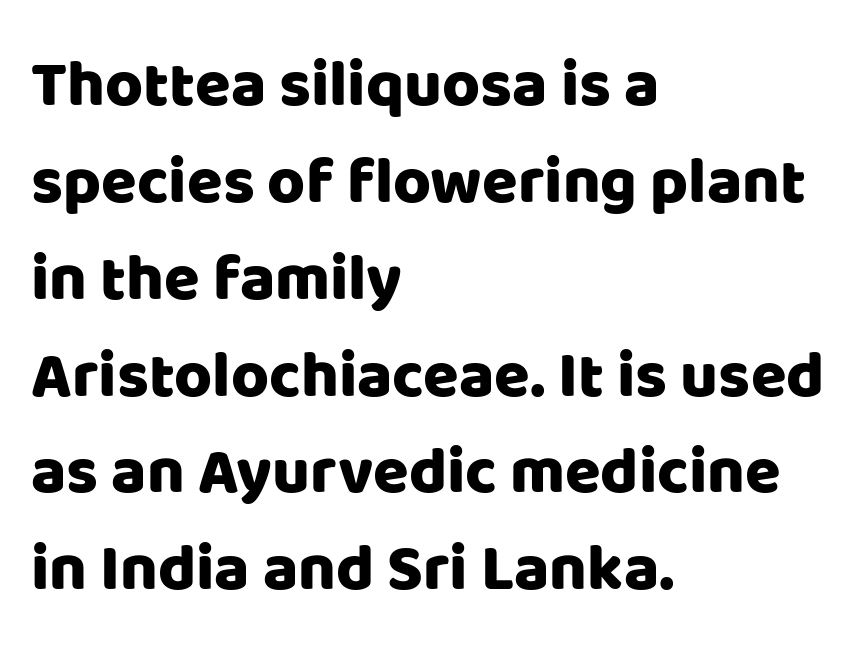
The rendering uses natural spacing where letterforms have individual widths. Words float on clear page, feet unadorned. You can tell from the bare stems that sans-serif type was used. Short note: letters normally spaced. Notice how the passage keeps a crisp vertical edge on the left only. This sample keeps an unexceptional amount of space between lines.
